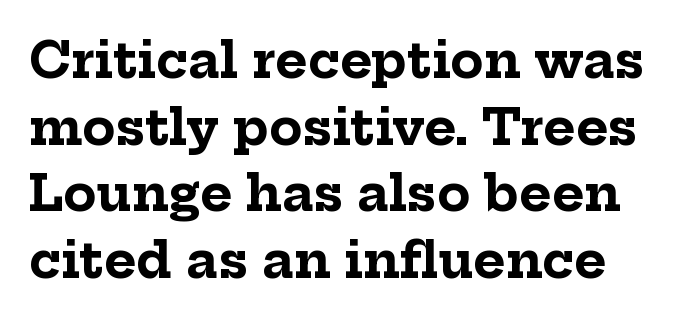
The image shows 49 px bold serif type, upright; set normal line spacing (1.36x), normal letter spacing, not underlined; low stroke contrast and a medium x-height.
